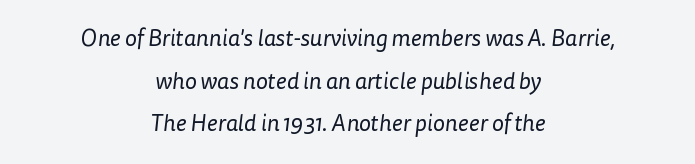
Q: Is the text bold? A: No.
Q: Is the text underlined? A: No.
Q: How is the paragraph aligned? A: Centered.
Q: Is the spacing between letters normal or unusually wide? A: Normal.
